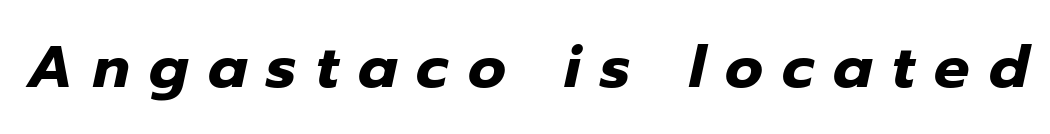
The image shows 59 px heavy type, italic (leaning right); set unusually wide letter spacing (+0.33 em), not underlined; low stroke contrast and a medium x-height.
